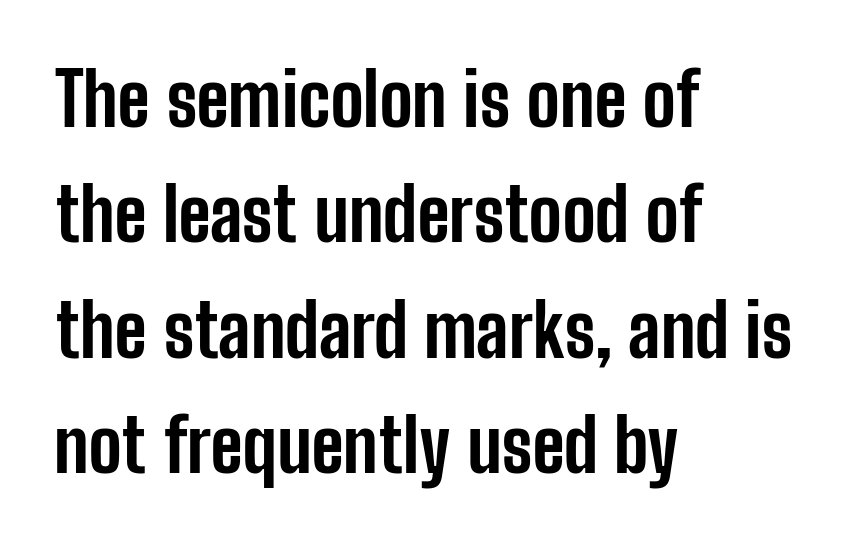
Q: Is the text bold? A: Yes.
Q: Is the text italic (slanted)? A: No, it is upright.
Q: Is the typeface a serif or a sans-serif typeface? A: Sans-serif.
Q: Is the text underlined? A: No.
Q: How is the paragraph aligned? A: Left-aligned.
Q: Is the spacing between letters normal or unusually wide? A: Normal.
Q: Is the spacing between lines tight, normal or loose? A: Normal.
Q: Width (condensed, normal, or wide)? A: Condensed.
Q: Stroke contrast? A: Low.
Q: x-height? A: Medium.
Q: Monospaced? A: No.
